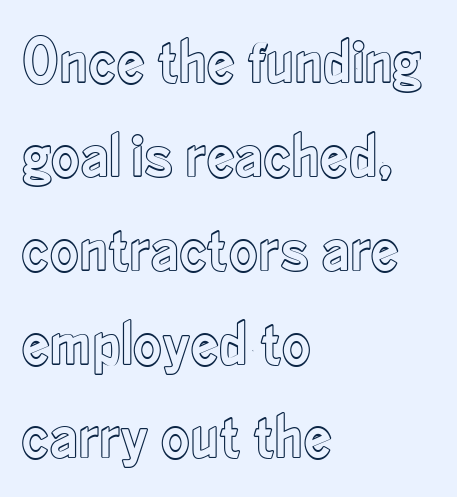
The image shows 63 px condensed type, upright; set left-aligned, normal line spacing (1.49x), normal letter spacing, not underlined; a small x-height.
